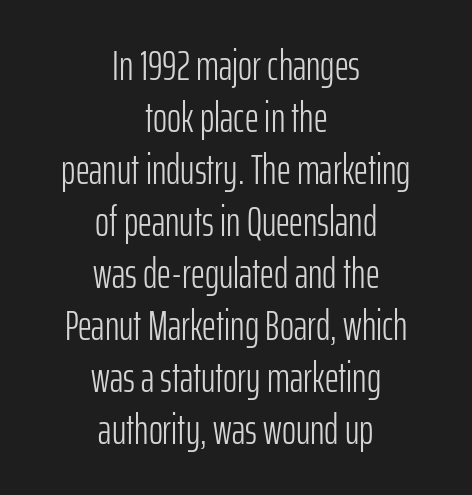
{"serif": "no", "italic": "no", "bold": "no", "weight": "light", "width": "condensed", "stroke_contrast": "low", "x_height": "medium", "monospaced": "no", "underline": "no", "align": "center", "line_spacing_ratio": 1.21, "letter_spacing": "normal", "letter_spacing_em": 0.0, "glyph_px": 43}
